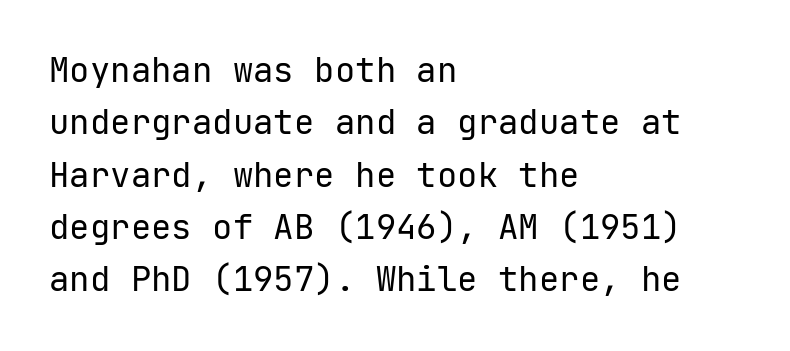
Q: Is the text bold? A: No.
Q: Is the text italic (slanted)? A: No, it is upright.
Q: Is the typeface a serif or a sans-serif typeface? A: Sans-serif.
Q: Is the text underlined? A: No.
Q: How is the paragraph aligned? A: Left-aligned.
Q: Is the spacing between letters normal or unusually wide? A: Normal.
Q: Is the spacing between lines tight, normal or loose? A: Normal.
Q: Width (condensed, normal, or wide)? A: Normal.
Q: Stroke contrast? A: Low.
Q: x-height? A: Medium.
Q: Monospaced? A: Yes.
